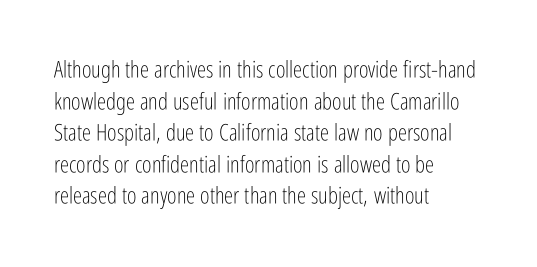
The strokes are not fattened; the text isn't bold. Beneath every word, the page is bare. Every row of glyphs begins at an identical x-position on the left. In terms of posture, this sample is upright.
